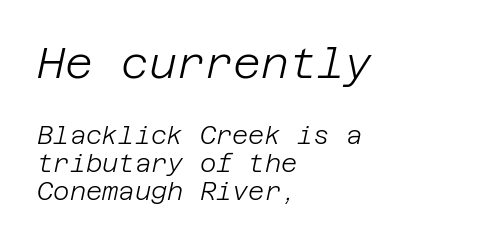
The strokes carry an ordinary text weight at most. Tightly led — the rows are bunched. Spacing between characters is what you'd get straight out of the box. A classic flush-left, rag-right setting is used for this passage. Check under the words: just untouched page. Block one is the big one; block two sits smaller underneath.
